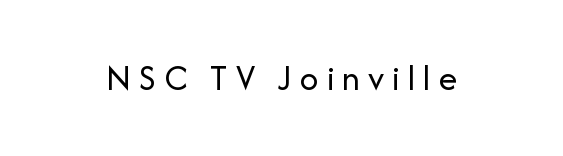
A typesetter would call this proportional, since set widths differ per character. The type sits square on the baseline with zero lean. Only glyphs here, with clear space below each row. Look at the bottom of the vertical strokes: they stop flat, with no serifs. The font sits on the lighter half of the weight spectrum, regular included. Glyph-to-glyph distance is far greater than everyday printed text.
